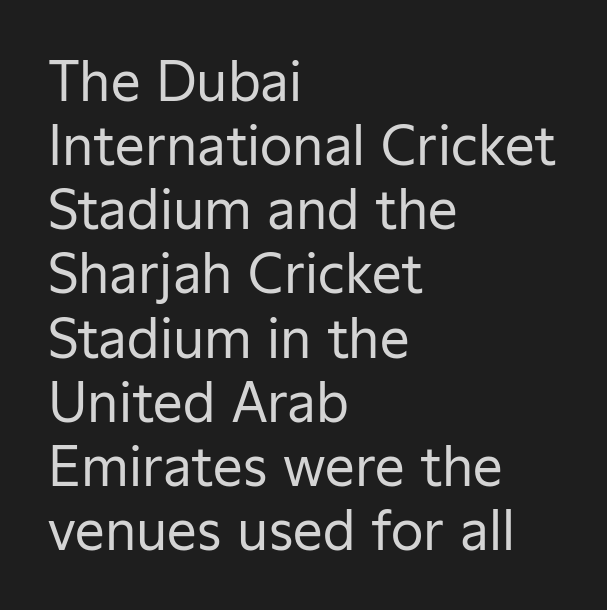
The image shows 53 px regular-weight sans-serif type, upright; set left-aligned, line spacing 1.21x, normal letter spacing, not underlined; low stroke contrast and a medium x-height.
